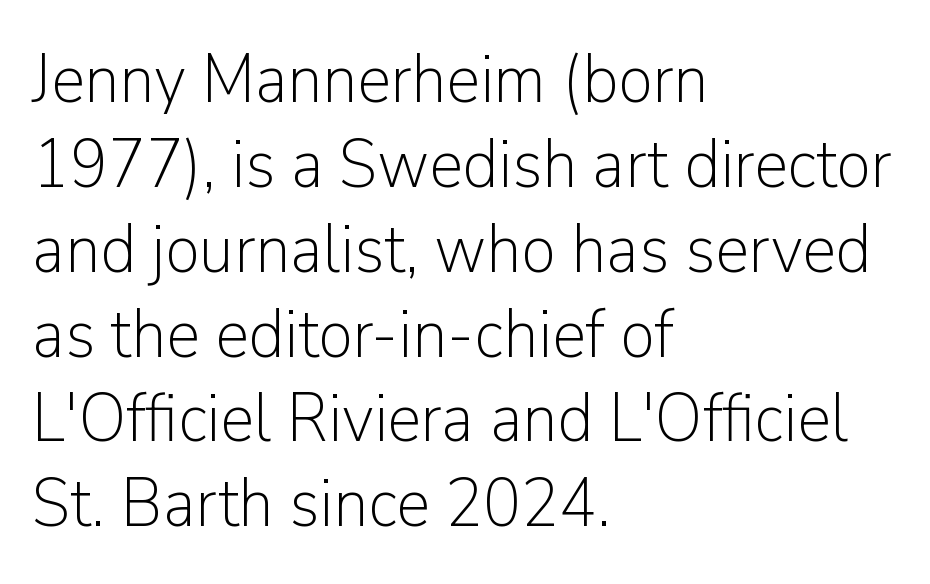
Q: Is the text bold? A: No.
Q: Is the text italic (slanted)? A: No, it is upright.
Q: Is the typeface a serif or a sans-serif typeface? A: Sans-serif.
Q: Is the text underlined? A: No.
Q: How is the paragraph aligned? A: Left-aligned.
Q: Is the spacing between letters normal or unusually wide? A: Normal.
Q: Width (condensed, normal, or wide)? A: Normal.
Q: Stroke contrast? A: Low.
Q: x-height? A: Medium.
Q: Monospaced? A: No.
